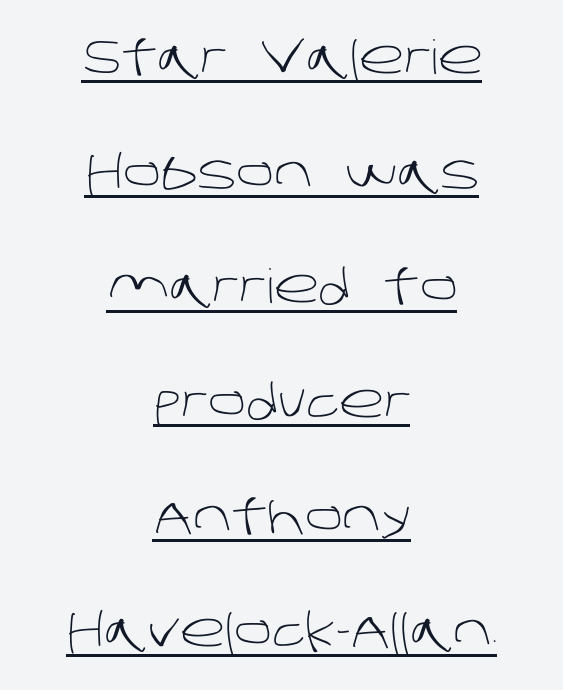
{"serif": "no", "bold": "no", "weight": "light", "width": "normal", "stroke_contrast": "low", "x_height": "large", "monospaced": "no", "underline": "yes", "align": "center", "line_spacing": "loose", "line_spacing_ratio": 2.44, "letter_spacing": "normal", "letter_spacing_em": 0.0, "glyph_px": 47}
